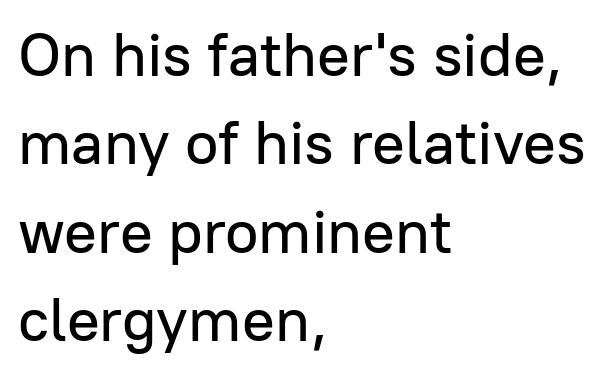
Q: Is the text italic (slanted)? A: No, it is upright.
Q: Is the typeface a serif or a sans-serif typeface? A: Sans-serif.
Q: Is the text underlined? A: No.
Q: How is the paragraph aligned? A: Left-aligned.
Q: Is the spacing between letters normal or unusually wide? A: Normal.
Q: Is the spacing between lines tight, normal or loose? A: Normal.
Q: Width (condensed, normal, or wide)? A: Normal.
Q: Stroke contrast? A: Low.
Q: x-height? A: Medium.
Q: Monospaced? A: No.
